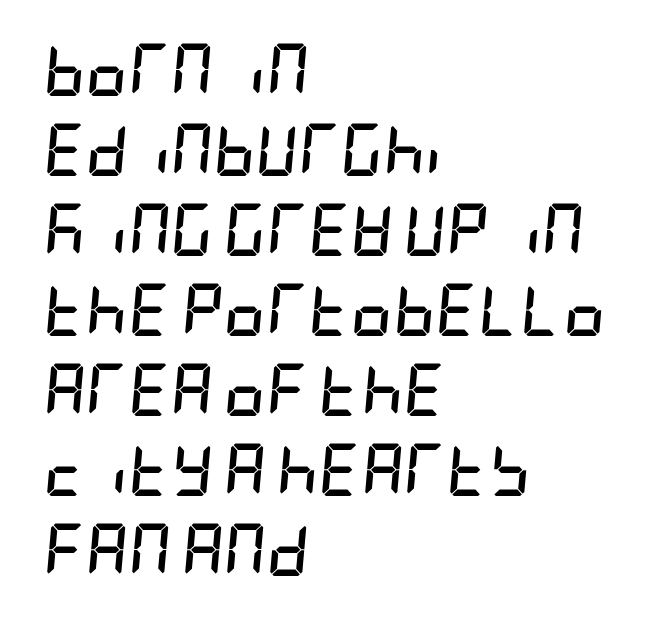
Regular leading. The typography opts for an oblique posture over an upright one. Honestly, the letter spacing is just normal — you wouldn't notice it. Weight check: bold — yes, fully. Underline: absent. Where is the straight margin? On the left.
